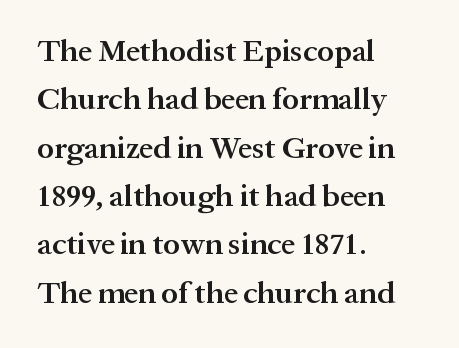
{"serif": "yes", "italic": "no", "bold": "semi", "weight": "semibold", "width": "normal", "stroke_contrast": "medium", "x_height": "medium", "monospaced": "no", "underline": "no", "align": "left", "line_spacing": "normal", "line_spacing_ratio": 1.56, "letter_spacing": "normal", "letter_spacing_em": 0.0, "glyph_px": 31}
